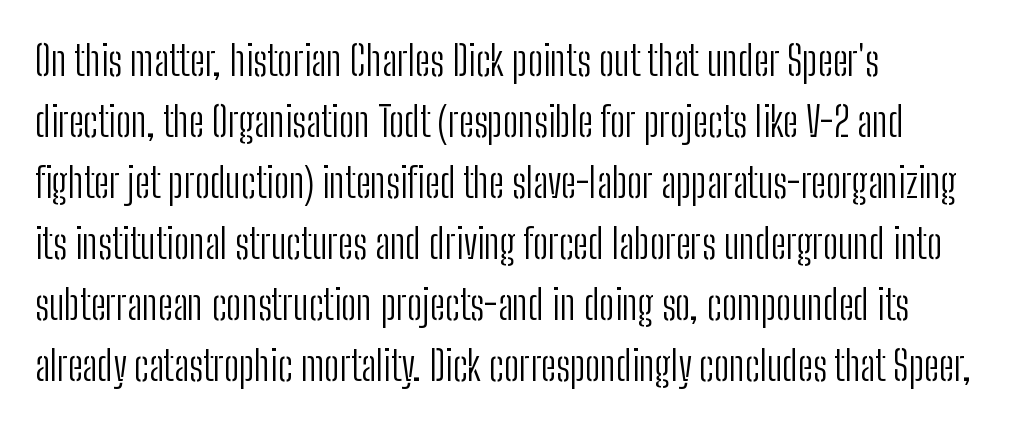
Q: Is the text bold? A: No.
Q: Is the text italic (slanted)? A: No, it is upright.
Q: Is the typeface a serif or a sans-serif typeface? A: Sans-serif.
Q: Is the text underlined? A: No.
Q: How is the paragraph aligned? A: Left-aligned.
Q: Is the spacing between letters normal or unusually wide? A: Normal.
Q: Is the spacing between lines tight, normal or loose? A: Normal.
Q: Width (condensed, normal, or wide)? A: Condensed.
Q: Stroke contrast? A: Low.
Q: x-height? A: Medium.
Q: Monospaced? A: No.
